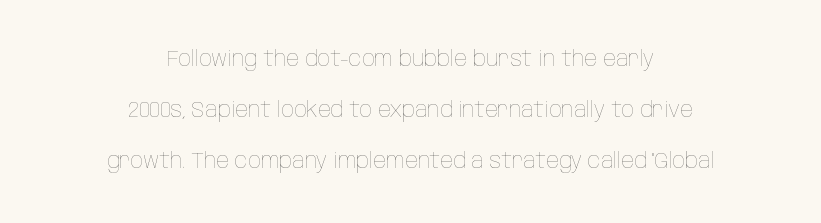
{"italic": "no", "bold": "no", "underline": "no", "align": "center", "line_spacing": "loose", "line_spacing_ratio": 2.42, "letter_spacing": "normal", "letter_spacing_em": 0.0, "glyph_px": 21}
